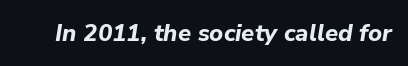
Q: Is the text bold? A: Yes.
Q: Is the text italic (slanted)? A: Yes, it leans right by about 9 degrees.
Q: Is the text underlined? A: No.
Q: Is the spacing between letters normal or unusually wide? A: Normal.
